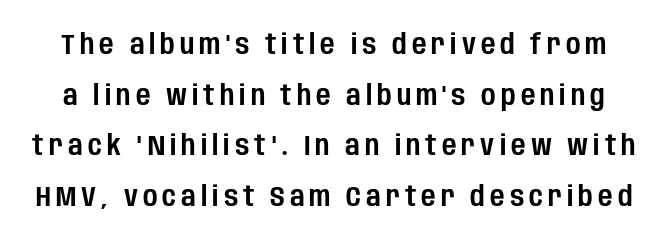
The image shows 28 px condensed sans-serif type, upright; set line spacing 1.81x, not underlined; low stroke contrast and a large x-height.
